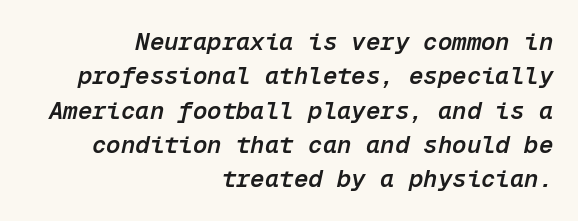
The words here are not underlined. These lines sit exactly where default settings would place them. Default kerning and tracking; the words read as compact shapes. Set as a demibold, roughly 600 on the weight scale.
